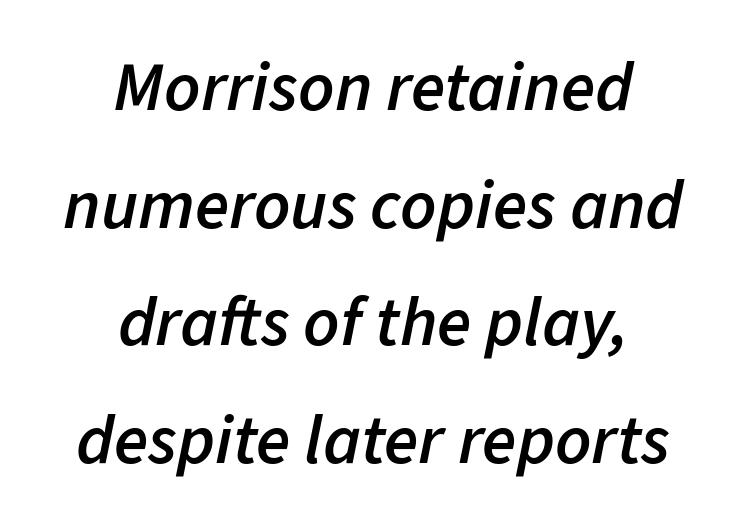
Q: Is the text bold? A: Semi-bold.
Q: Is the text italic (slanted)? A: Yes, it leans right by about 11 degrees.
Q: Is the text underlined? A: No.
Q: How is the paragraph aligned? A: Centered.
Q: Is the spacing between letters normal or unusually wide? A: Normal.
Q: Is the spacing between lines tight, normal or loose? A: Normal.
Q: Width (condensed, normal, or wide)? A: Normal.
Q: Stroke contrast? A: Low.
Q: x-height? A: Medium.
Q: Monospaced? A: No.
